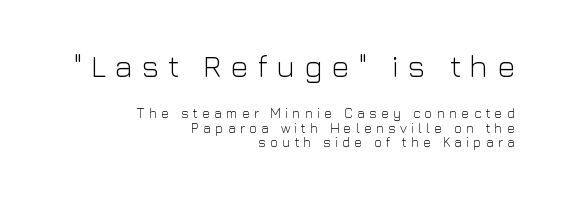
The image shows 31 px light sans-serif type, upright; set right-aligned, tight line spacing (1.04x), unusually wide letter spacing (+0.29 em), not underlined; the first (top) block is 2.21x larger; low stroke contrast and a medium x-height.
